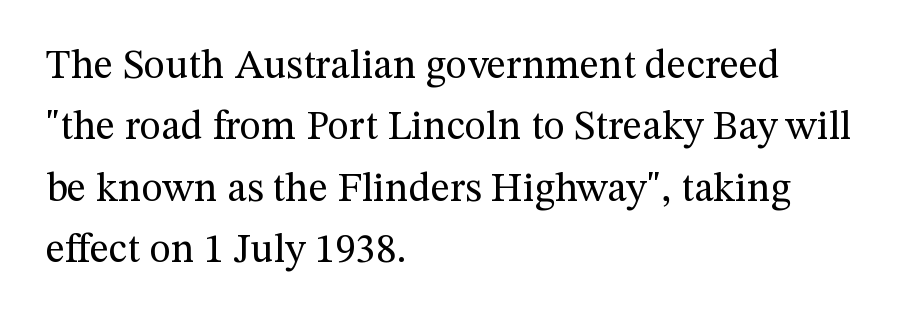
The image shows 41 px regular-weight serif type, upright; set left-aligned, normal line spacing (1.5x), normal letter spacing, not underlined; medium stroke contrast and a medium x-height.
